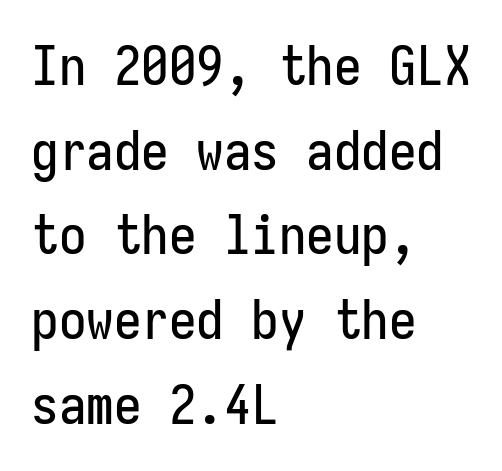
The image shows 55 px condensed sans-serif type, upright, monospaced; set left-aligned, normal line spacing (1.54x), normal letter spacing, not underlined; low stroke contrast and a medium x-height.
